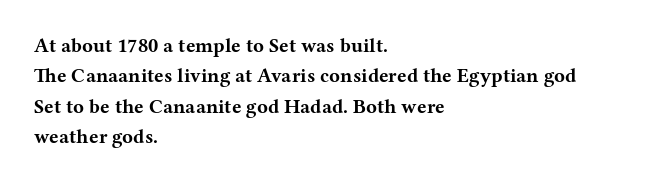
{"italic": "no", "bold": "yes", "underline": "no", "align": "left", "line_spacing": "normal", "line_spacing_ratio": 1.52, "letter_spacing": "normal", "letter_spacing_em": 0.0, "glyph_px": 20}
